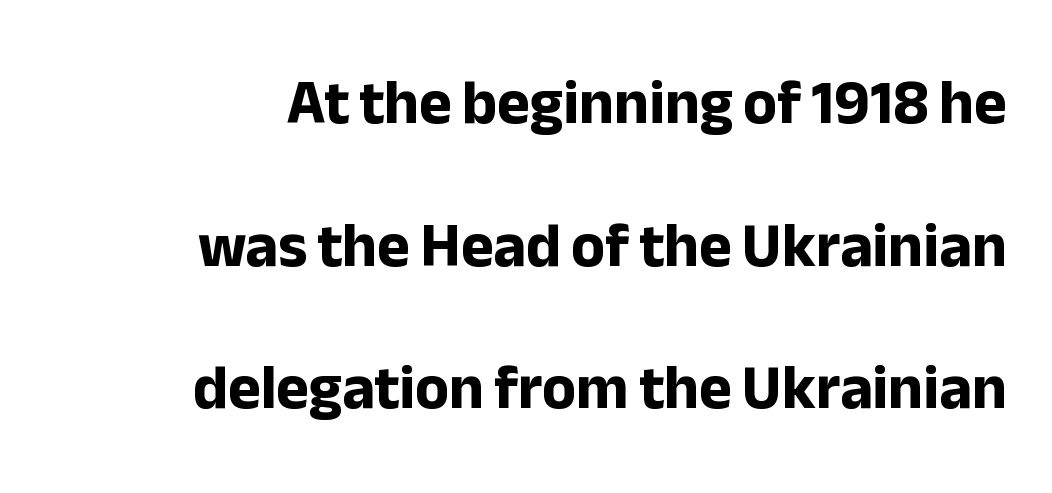
The image shows 62 px bold sans-serif type, upright; set right-aligned, loose line spacing (2.3x), normal letter spacing, not underlined; low stroke contrast and a medium x-height.
